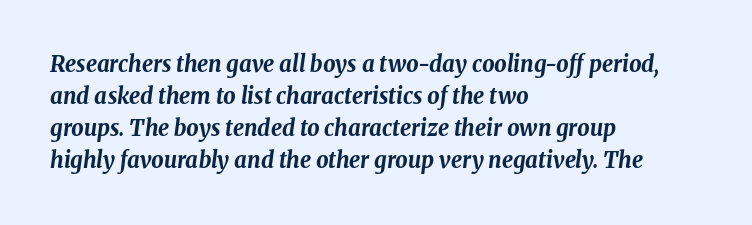
The image shows 22 px bold type, italic (leaning right); set left-aligned, normal line spacing (1.46x), normal letter spacing, not underlined.
